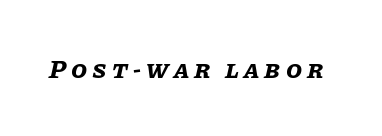
{"italic": "yes", "lean": "right", "slant_degrees": 11, "bold": "yes", "underline": "no", "letter_spacing": "wide", "letter_spacing_em": 0.2, "glyph_px": 26}
